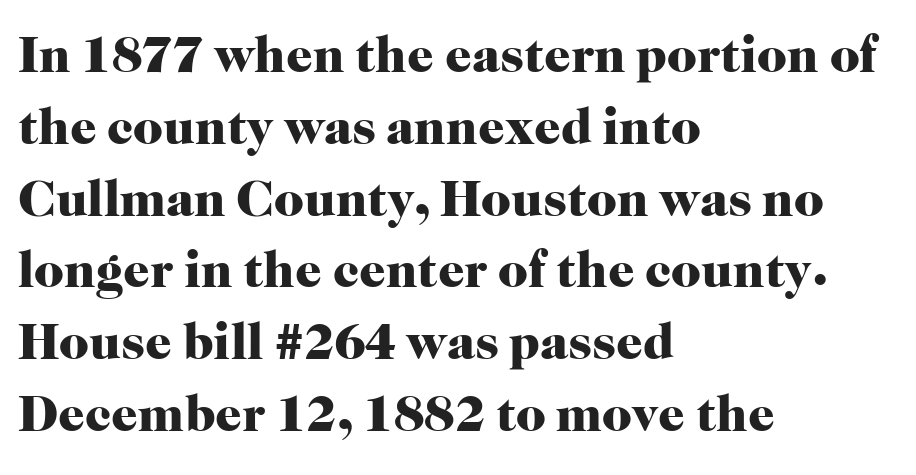
Q: Is the text bold? A: Yes.
Q: Is the text italic (slanted)? A: No, it is upright.
Q: Is the typeface a serif or a sans-serif typeface? A: Serif.
Q: Is the text underlined? A: No.
Q: How is the paragraph aligned? A: Left-aligned.
Q: Is the spacing between letters normal or unusually wide? A: Normal.
Q: Is the spacing between lines tight, normal or loose? A: Normal.
Q: Width (condensed, normal, or wide)? A: Normal.
Q: Stroke contrast? A: High.
Q: x-height? A: Medium.
Q: Monospaced? A: No.
